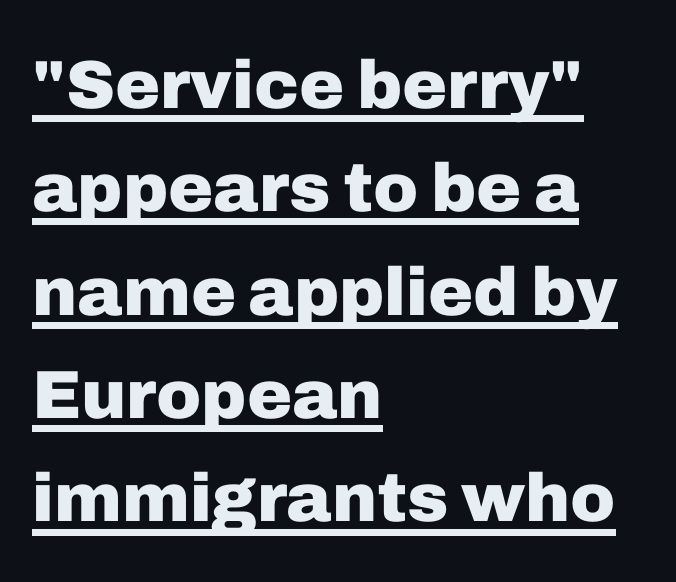
Q: Is the text bold? A: Yes.
Q: Is the text italic (slanted)? A: No, it is upright.
Q: Is the typeface a serif or a sans-serif typeface? A: Sans-serif.
Q: Is the text underlined? A: Yes.
Q: How is the paragraph aligned? A: Left-aligned.
Q: Is the spacing between letters normal or unusually wide? A: Normal.
Q: Is the spacing between lines tight, normal or loose? A: Normal.
Q: Width (condensed, normal, or wide)? A: Normal.
Q: Stroke contrast? A: Low.
Q: x-height? A: Medium.
Q: Monospaced? A: No.
